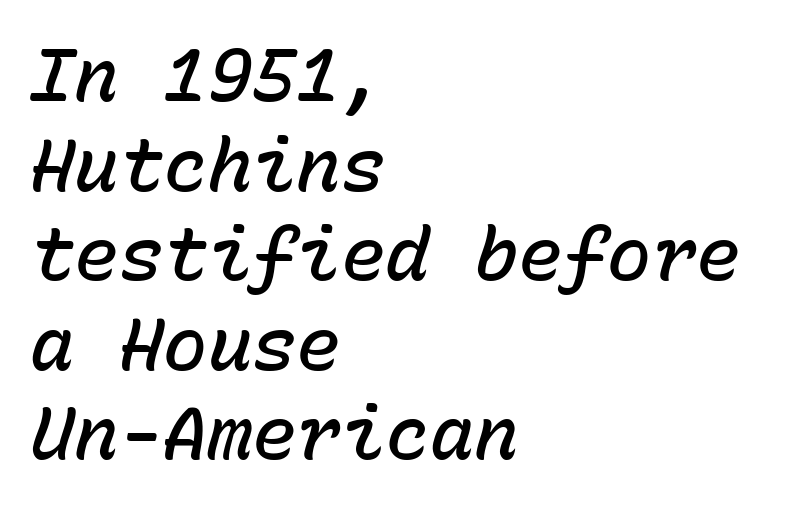
Q: Is the text bold? A: Semi-bold.
Q: Is the text italic (slanted)? A: Yes, it leans right by about 15 degrees.
Q: Is the text underlined? A: No.
Q: How is the paragraph aligned? A: Left-aligned.
Q: Is the spacing between letters normal or unusually wide? A: Normal.
Q: Width (condensed, normal, or wide)? A: Normal.
Q: Stroke contrast? A: Low.
Q: x-height? A: Medium.
Q: Monospaced? A: Yes.
